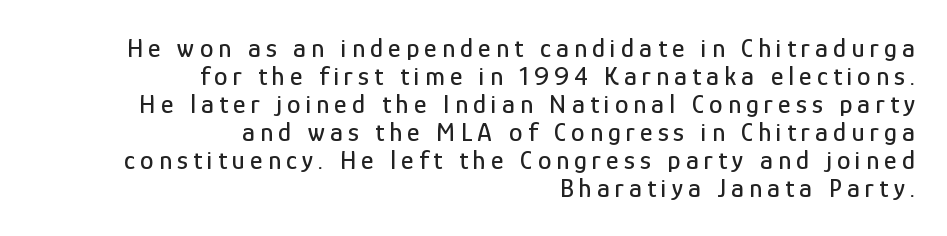
Horizontal alignment here is rightward, an uncommon choice for prose. The zone under the glyphs is completely vacant. Compared with typical paragraphs, the rows here are closer together. This is the regular roman posture of the typeface.
